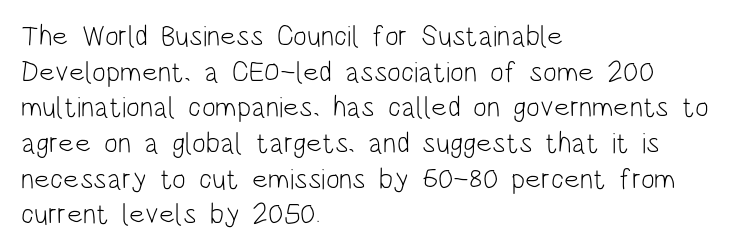
The passage shown is not underscored anywhere. Serifs: no, the terminals of the letterforms are clean. Between one letter and the next there's only the usual sliver of space. These lines are rendered in a variable-pitch font. The setting favours the left margin, as ordinary paragraphs usually do.
